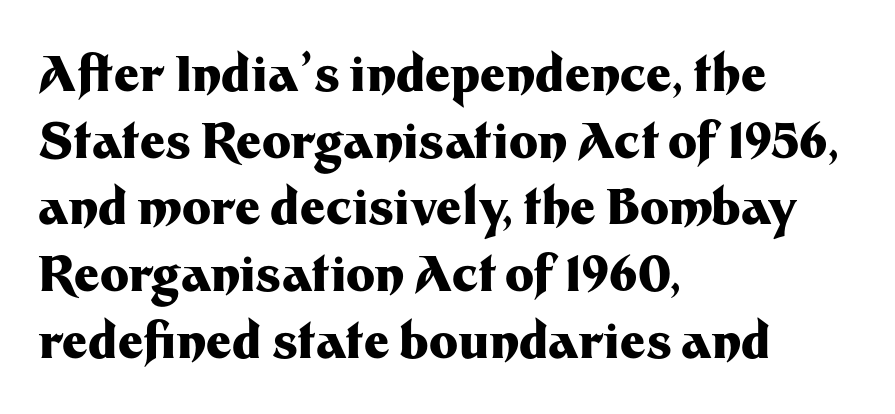
Q: Is the text bold? A: Yes.
Q: Is the text italic (slanted)? A: No, it is upright.
Q: Is the typeface a serif or a sans-serif typeface? A: Sans-serif.
Q: Is the text underlined? A: No.
Q: How is the paragraph aligned? A: Left-aligned.
Q: Is the spacing between letters normal or unusually wide? A: Normal.
Q: Is the spacing between lines tight, normal or loose? A: Normal.
Q: Width (condensed, normal, or wide)? A: Normal.
Q: Stroke contrast? A: Medium.
Q: x-height? A: Medium.
Q: Monospaced? A: No.
